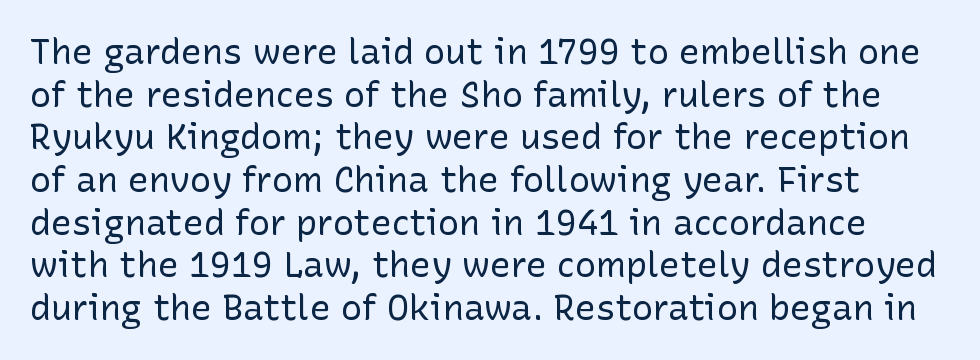
Q: Is the text bold? A: No.
Q: Is the text italic (slanted)? A: No, it is upright.
Q: Is the typeface a serif or a sans-serif typeface? A: Sans-serif.
Q: Is the text underlined? A: No.
Q: Is the spacing between letters normal or unusually wide? A: Normal.
Q: Width (condensed, normal, or wide)? A: Normal.
Q: Stroke contrast? A: Low.
Q: x-height? A: Medium.
Q: Monospaced? A: No.
